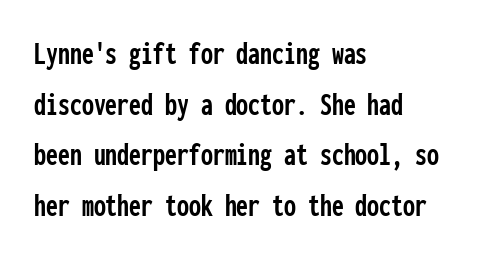
Tracking value appears to be zero — textbook default spacing. Compared with a centered layout, this one pins lines to the left instead. One glance says typical: line gaps are just what's usual. Plain, unruled lines of type. Note the uniform advance width — an 'i' takes as much space as an 'm'.
